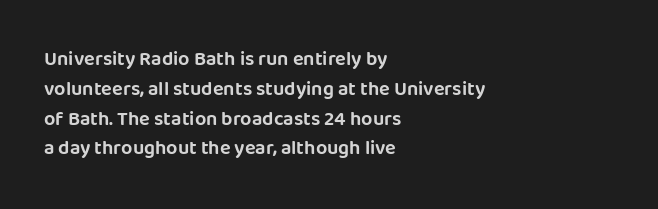
Notice how descenders clear the ascenders below comfortably — that's standard leading. In terms of letterspacing, this is plain default setting. Descender tails drop into unmarked territory. Layout note: lines flush left. The typography opts for an upright posture over an oblique one.
